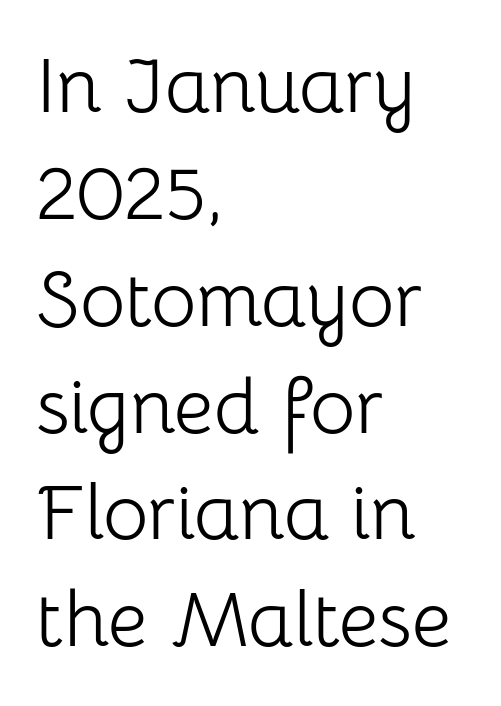
When letters stand straight like this, we call the style roman or upright. Notice how descenders clear the ascenders below comfortably — that's standard leading. Each stroke keeps to a modest, everyday thickness or less. Classification — sans serif. Rule under the text: the space is simply empty. Here the glyphs are tracked normally, forming tight word shapes.
